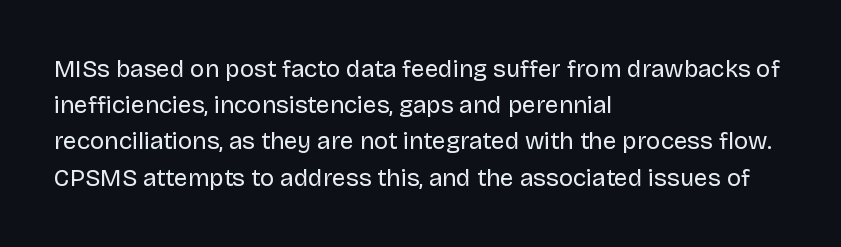
Default kerning and tracking; the words read as compact shapes. Tall strokes in this sample are plumb rather than angled. This rendering uses left alignment, leaving the right contour irregular. Students, observe: this is what conventionally led text looks like. Each stroke keeps to a modest, everyday thickness or less. Honestly, there is no underline to notice here at all.
